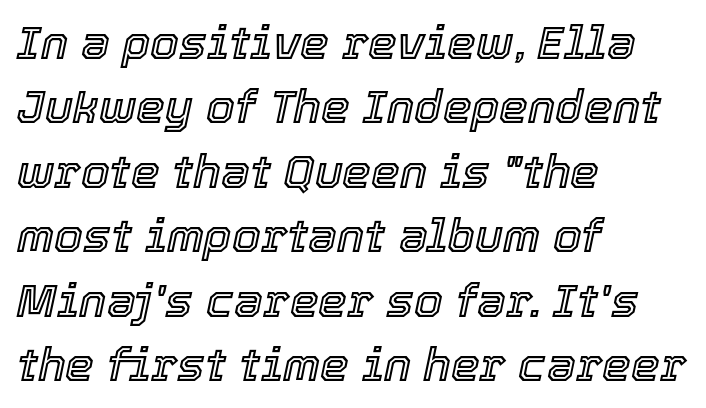
A typesetter would call this proportional, since set widths differ per character. The ragged edge is on the right, which tells us the setting is flush left. Does the lettering tilt? It does — this is italic. Compared with typical body copy, the letter spacing here is the same. The string is rendered with underlining switched off.
